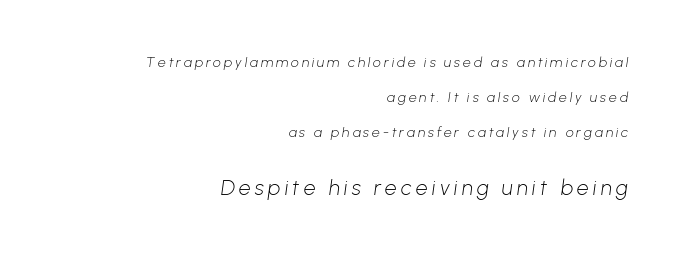
{"bold": "no", "underline": "no", "align": "right", "line_spacing": "loose", "line_spacing_ratio": 2.5, "letter_spacing": "wide", "letter_spacing_em": 0.2, "larger_block": "second", "size_ratio": 1.5, "glyph_px": 21}
